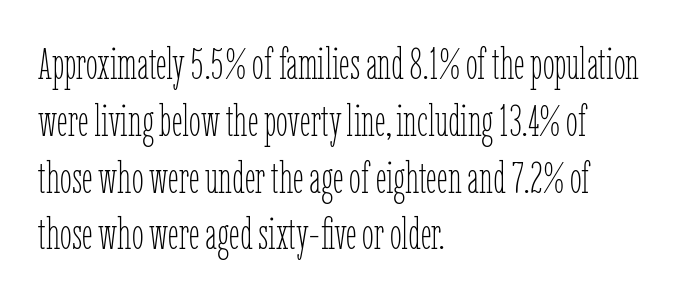
Q: Is the text bold? A: No.
Q: Is the text italic (slanted)? A: No, it is upright.
Q: Is the text underlined? A: No.
Q: How is the paragraph aligned? A: Left-aligned.
Q: Is the spacing between letters normal or unusually wide? A: Normal.
Q: Is the spacing between lines tight, normal or loose? A: Normal.
Q: Width (condensed, normal, or wide)? A: Condensed.
Q: Stroke contrast? A: Low.
Q: x-height? A: Medium.
Q: Monospaced? A: No.
